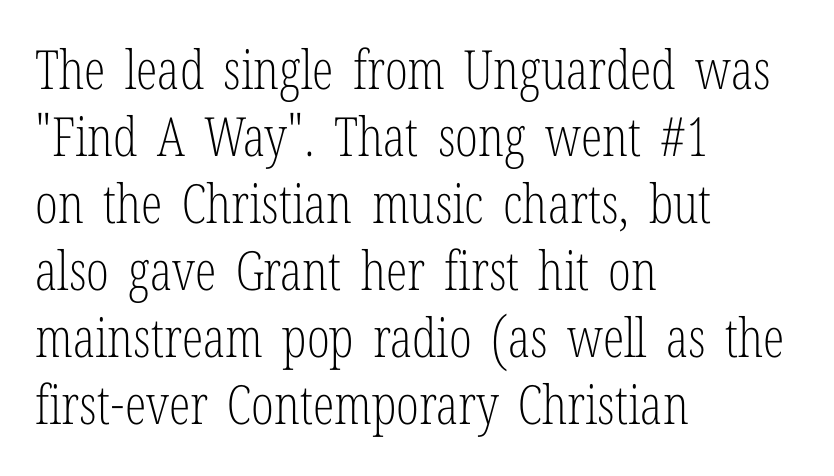
The image shows 54 px light, condensed serif type, upright; set left-aligned, line spacing 1.24x, normal letter spacing, not underlined; low stroke contrast and a medium x-height.
